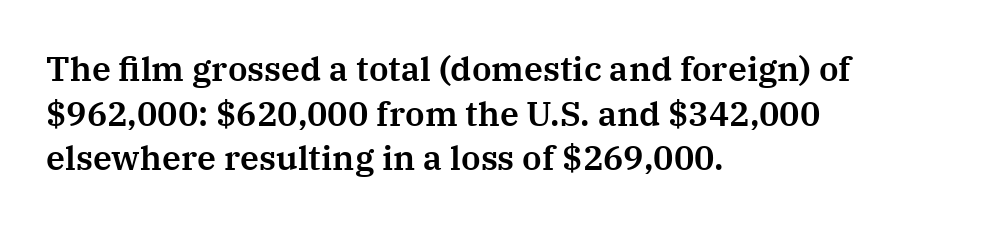
The image shows 34 px serif type, upright; set left-aligned, normal line spacing (1.31x), normal letter spacing, not underlined; medium stroke contrast and a medium x-height.
